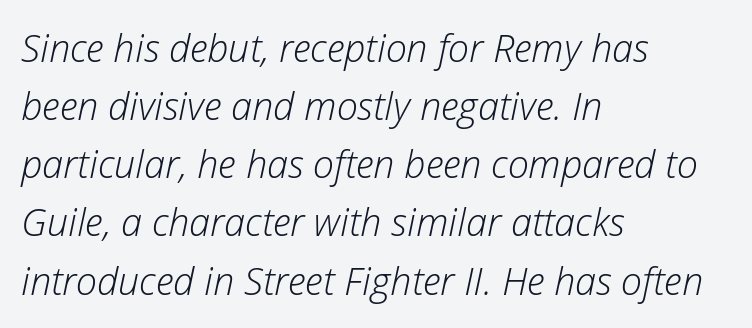
Q: Is the text bold? A: No.
Q: Is the text italic (slanted)? A: Yes, it leans right by about 12 degrees.
Q: Is the text underlined? A: No.
Q: How is the paragraph aligned? A: Left-aligned.
Q: Is the spacing between letters normal or unusually wide? A: Normal.
Q: Is the spacing between lines tight, normal or loose? A: Normal.
Q: Width (condensed, normal, or wide)? A: Normal.
Q: Stroke contrast? A: Low.
Q: x-height? A: Medium.
Q: Monospaced? A: No.
